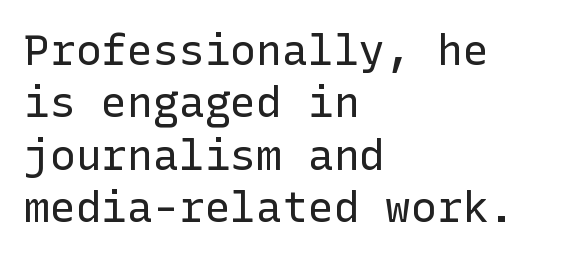
{"serif": "no", "italic": "no", "bold": "no", "weight": "regular", "width": "normal", "stroke_contrast": "low", "x_height": "medium", "underline": "no", "align": "left", "line_spacing_ratio": 1.22, "letter_spacing": "normal", "letter_spacing_em": 0.0, "glyph_px": 43}
